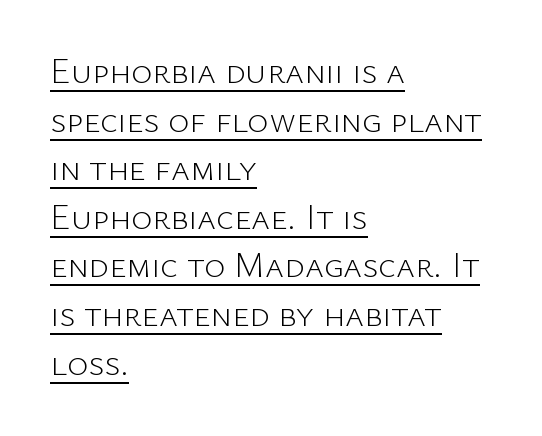
Q: Is the text bold? A: No.
Q: Is the text italic (slanted)? A: No, it is upright.
Q: Is the typeface a serif or a sans-serif typeface? A: Sans-serif.
Q: Is the text underlined? A: Yes.
Q: How is the paragraph aligned? A: Left-aligned.
Q: Is the spacing between letters normal or unusually wide? A: Normal.
Q: Is the spacing between lines tight, normal or loose? A: Normal.
Q: Width (condensed, normal, or wide)? A: Normal.
Q: Stroke contrast? A: Low.
Q: x-height? A: Medium.
Q: Monospaced? A: No.
